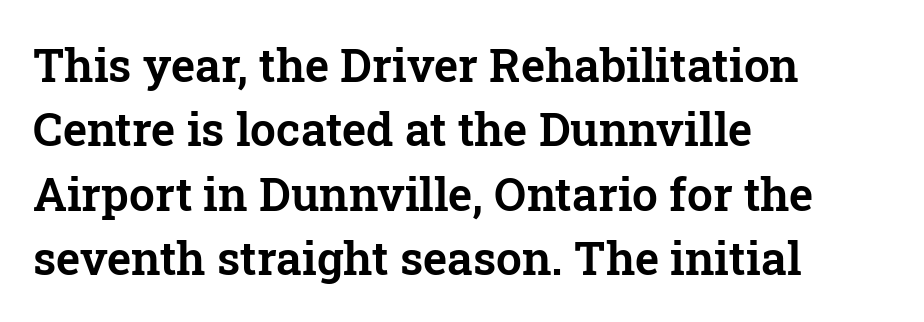
The image shows 46 px serif type, upright; set left-aligned, normal line spacing (1.4x), normal letter spacing, not underlined; low stroke contrast and a medium x-height.
